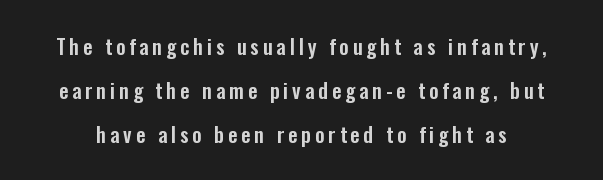
The image shows 21 px text type, upright; set loose line spacing (2.1x), not underlined.
